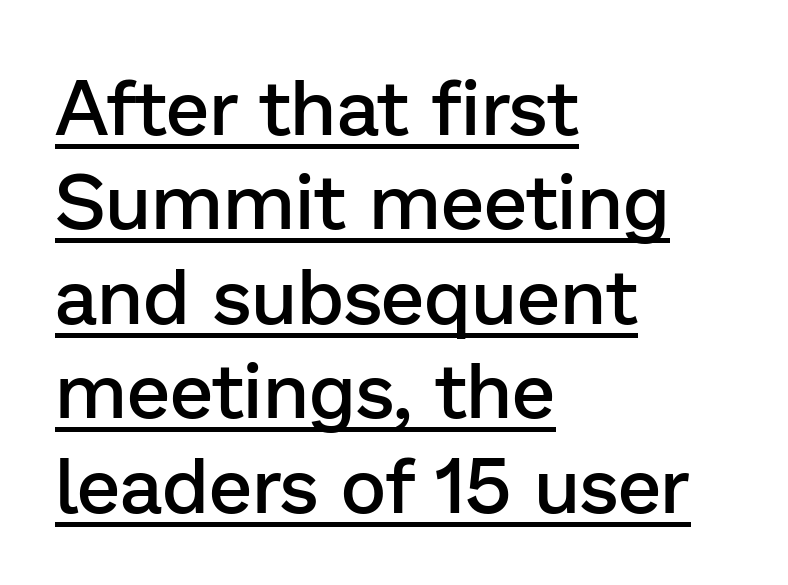
Q: Is the text bold? A: Semi-bold.
Q: Is the text italic (slanted)? A: No, it is upright.
Q: Is the typeface a serif or a sans-serif typeface? A: Sans-serif.
Q: Is the text underlined? A: Yes.
Q: How is the paragraph aligned? A: Left-aligned.
Q: Is the spacing between letters normal or unusually wide? A: Normal.
Q: Width (condensed, normal, or wide)? A: Normal.
Q: Stroke contrast? A: Low.
Q: x-height? A: Medium.
Q: Monospaced? A: No.
